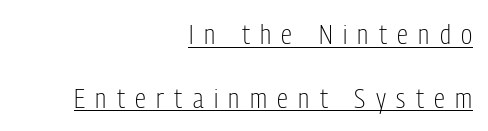
{"serif": "no", "italic": "no", "bold": "no", "weight": "light", "width": "condensed", "stroke_contrast": "low", "x_height": "medium", "monospaced": "no", "underline": "yes", "align": "right", "line_spacing": "loose", "line_spacing_ratio": 2.27, "letter_spacing": "wide", "letter_spacing_em": 0.37, "glyph_px": 28}
